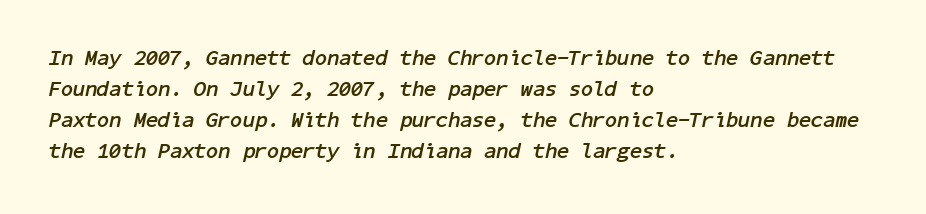
{"italic": "yes", "lean": "right", "slant_degrees": 11, "bold": "yes", "underline": "no", "align": "left", "line_spacing": "normal", "line_spacing_ratio": 1.41, "letter_spacing": "normal", "letter_spacing_em": 0.0, "glyph_px": 22}
